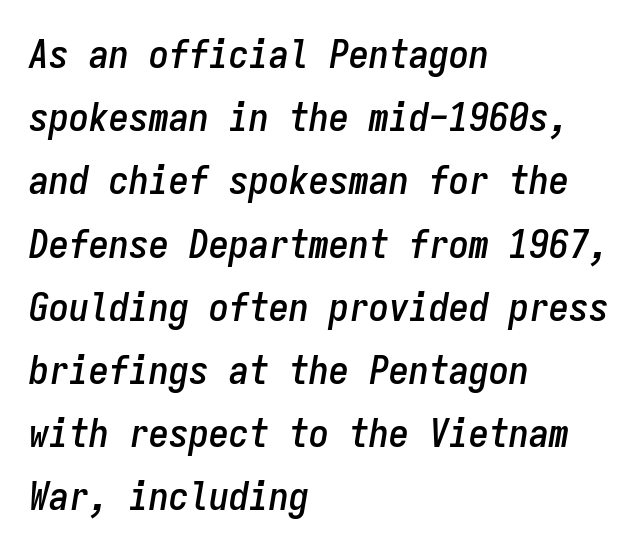
The image shows 40 px condensed type, italic (leaning right), monospaced; set left-aligned, normal line spacing (1.58x), normal letter spacing, not underlined; low stroke contrast and a medium x-height.
